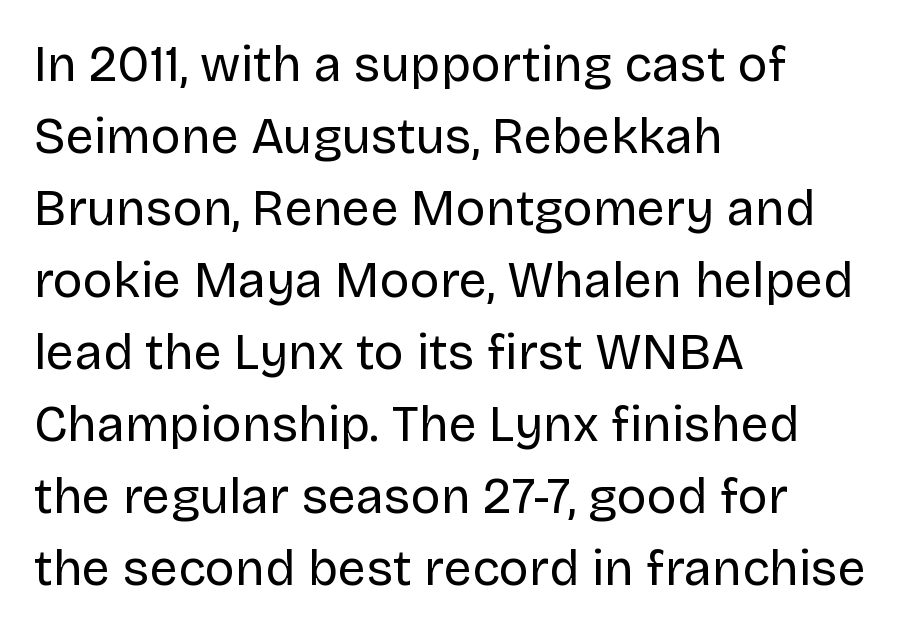
The image shows 50 px regular-weight sans-serif type, upright; set left-aligned, normal line spacing (1.44x), normal letter spacing, not underlined; low stroke contrast and a large x-height.
